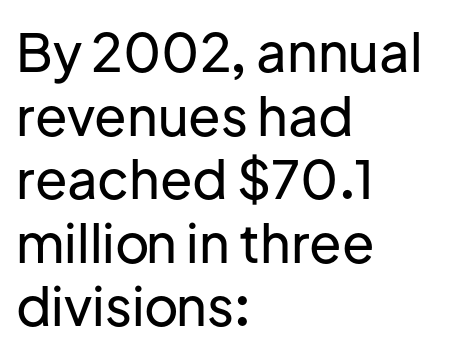
{"serif": "no", "italic": "no", "width": "normal", "stroke_contrast": "low", "x_height": "medium", "monospaced": "no", "underline": "no", "align": "left", "line_spacing_ratio": 1.2, "letter_spacing": "normal", "letter_spacing_em": 0.0, "glyph_px": 53}
